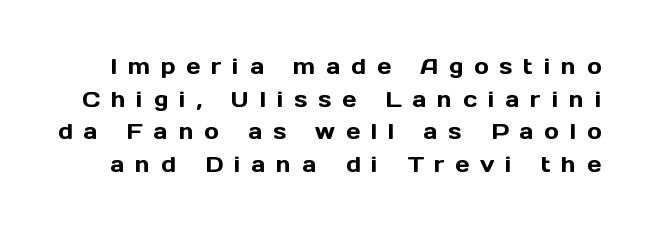
The image shows 22 px text type, upright; set normal line spacing (1.48x), unusually wide letter spacing (+0.49 em), not underlined.
